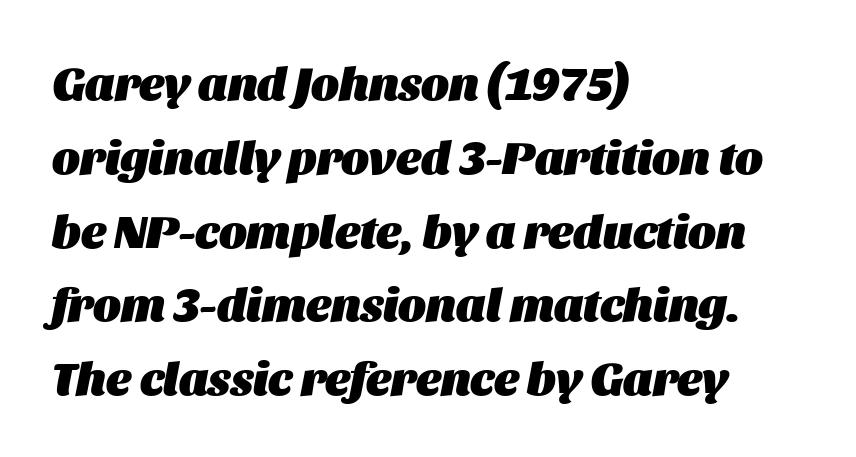
{"italic": "yes", "lean": "right", "slant_degrees": 11, "bold": "yes", "weight": "heavy", "width": "normal", "stroke_contrast": "medium", "x_height": "large", "monospaced": "no", "underline": "no", "align": "left", "line_spacing": "normal", "line_spacing_ratio": 1.57, "letter_spacing": "normal", "letter_spacing_em": 0.0, "glyph_px": 47}
